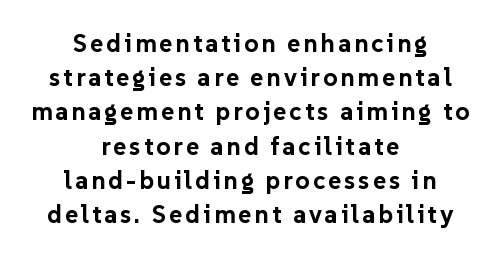
Type without underlining. Caption: multi-line text, centered on the measure. The leading is moderate, giving the passage an even texture. Thick stems and heavy bowls — unmistakably bold.
